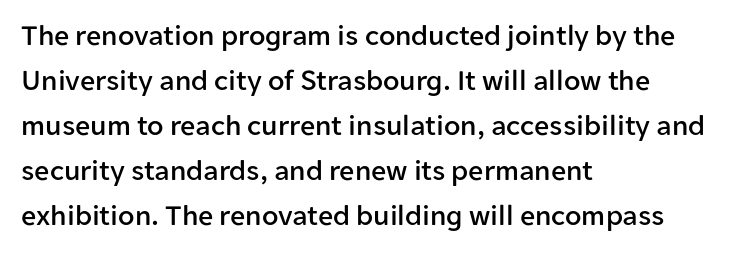
{"serif": "no", "italic": "no", "width": "normal", "stroke_contrast": "low", "x_height": "medium", "monospaced": "no", "underline": "no", "align": "left", "line_spacing": "normal", "line_spacing_ratio": 1.5, "letter_spacing": "normal", "letter_spacing_em": 0.0, "glyph_px": 30}
